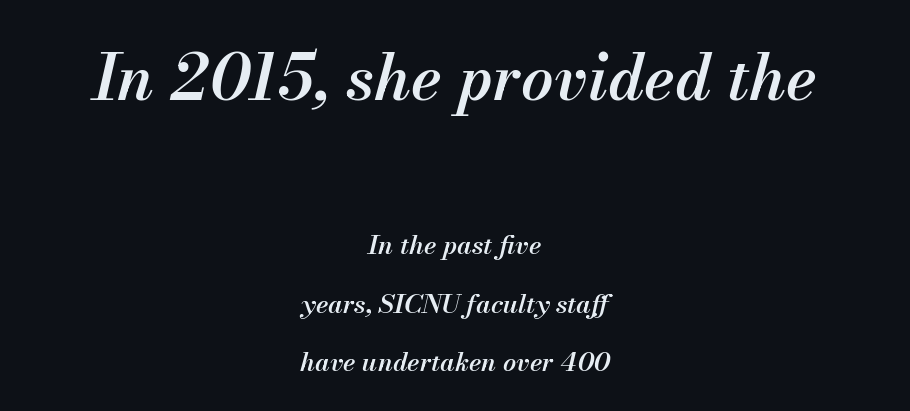
The image shows 64 px semibold type, italic (leaning right); set centered, loose line spacing (2.26x), normal letter spacing, not underlined; the first (top) block is 2.46x larger; medium stroke contrast and a small x-height.
